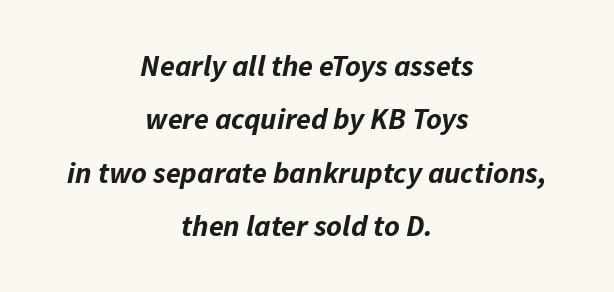
The image shows 30 px bold type, italic (leaning right); set centered, line spacing 1.78x, normal letter spacing, not underlined; low stroke contrast and a medium x-height.
